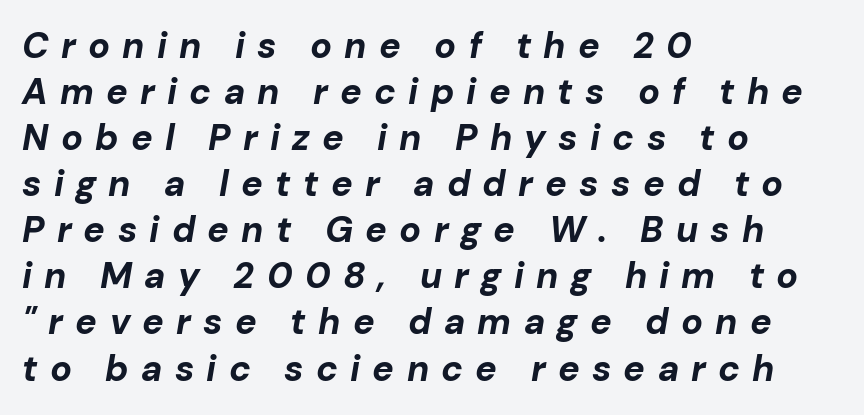
Q: Is the text bold? A: Yes.
Q: Is the text italic (slanted)? A: Yes, it leans right by about 10 degrees.
Q: Is the text underlined? A: No.
Q: How is the paragraph aligned? A: Left-aligned.
Q: Is the spacing between letters normal or unusually wide? A: Unusually wide.
Q: Is the spacing between lines tight, normal or loose? A: Normal.
Q: Width (condensed, normal, or wide)? A: Normal.
Q: Stroke contrast? A: Low.
Q: x-height? A: Medium.
Q: Monospaced? A: No.
